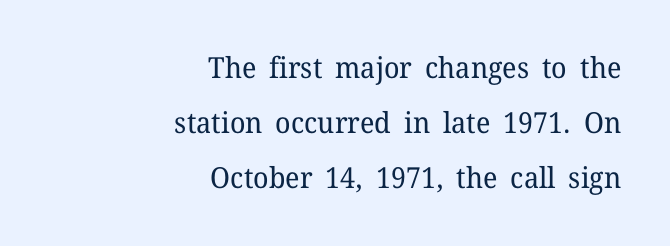
The image shows 29 px regular-weight serif type, upright; set right-aligned, line spacing 1.89x, normal letter spacing, not underlined; low stroke contrast and a medium x-height.
